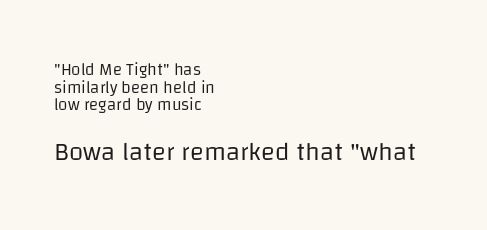
Q: Is the text bold? A: No.
Q: Is the text italic (slanted)? A: No, it is upright.
Q: Is the text underlined? A: No.
Q: How is the paragraph aligned? A: Left-aligned.
Q: Is the spacing between letters normal or unusually wide? A: Normal.
Q: Is the spacing between lines tight, normal or loose? A: Tight.
Q: Which block of text is set in a larger size, the first (top) or the second (bottom)? A: The second (bottom) one.
